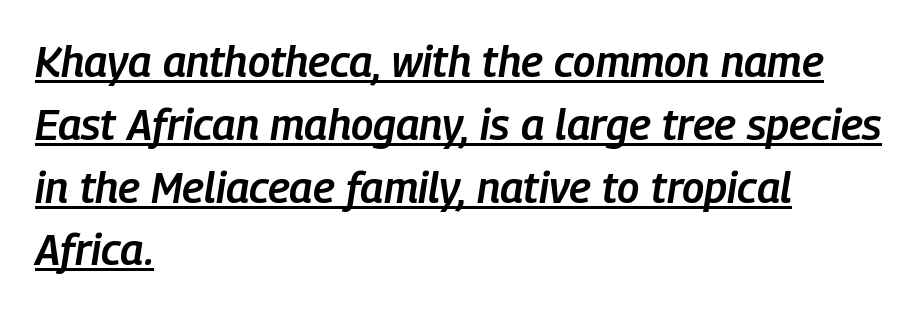
{"italic": "yes", "lean": "right", "slant_degrees": 9, "bold": "semi", "weight": "semibold", "width": "condensed", "stroke_contrast": "low", "x_height": "medium", "monospaced": "no", "underline": "yes", "align": "left", "line_spacing": "normal", "line_spacing_ratio": 1.46, "letter_spacing": "normal", "letter_spacing_em": 0.0, "glyph_px": 43}
